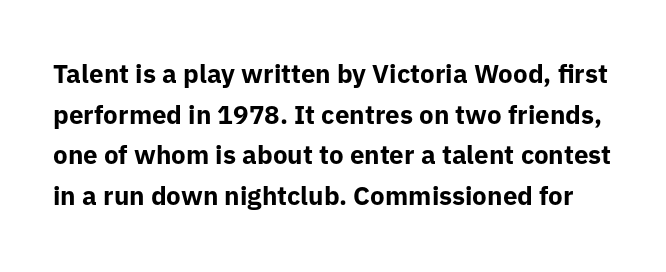
Q: Is the text bold? A: Yes.
Q: Is the text italic (slanted)? A: No, it is upright.
Q: Is the text underlined? A: No.
Q: Is the spacing between letters normal or unusually wide? A: Normal.
Q: Is the spacing between lines tight, normal or loose? A: Normal.
